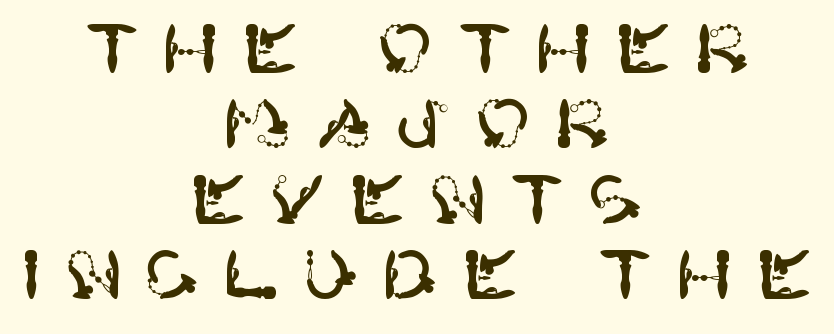
Each line is balanced around a shared central axis. The gap between lines stays unmarked. Loose tracking; the words dissolve into strings of separated letters. When letters stand straight like this, we call the style roman or upright.
